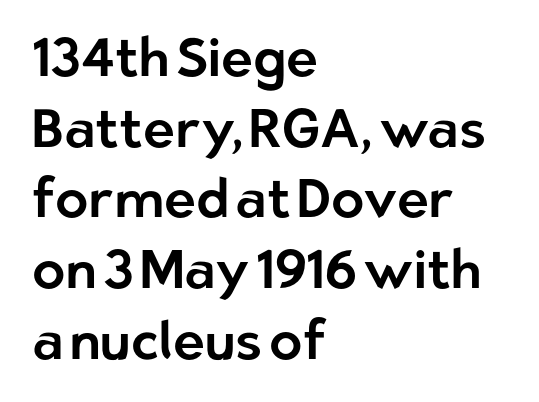
Q: Is the text italic (slanted)? A: No, it is upright.
Q: Is the typeface a serif or a sans-serif typeface? A: Sans-serif.
Q: Is the text underlined? A: No.
Q: How is the paragraph aligned? A: Left-aligned.
Q: Is the spacing between letters normal or unusually wide? A: Normal.
Q: Is the spacing between lines tight, normal or loose? A: Normal.
Q: Width (condensed, normal, or wide)? A: Normal.
Q: Stroke contrast? A: Low.
Q: x-height? A: Medium.
Q: Monospaced? A: No.
